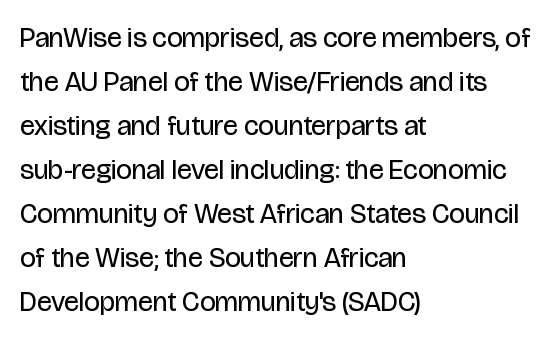
This is not heavy type; no bold has been used. The rag falls on the right side of this text block. Classification — sans serif. In terms of letterspacing, this is plain default setting.
